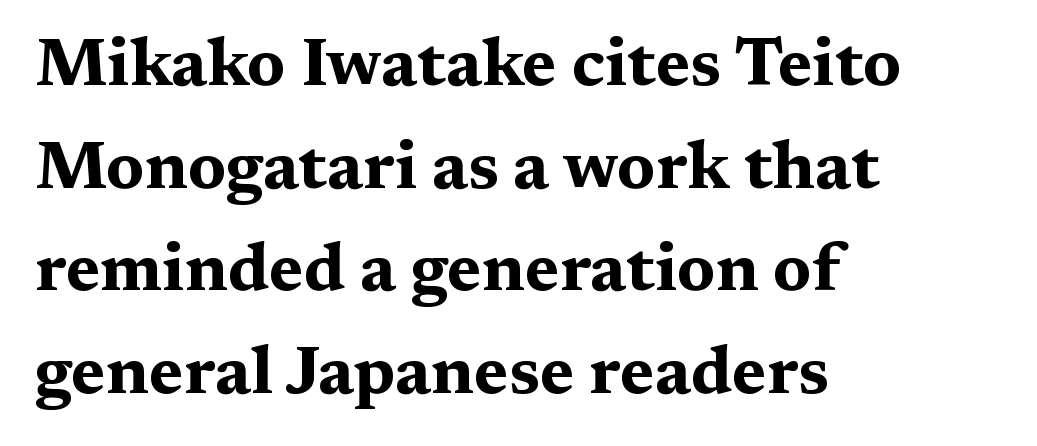
Bare-footed words on every line. The block of text has a typical density, with ordinary space between rows. Observe the ordinary spacing: letters are neighbours, not strangers. Check where the strokes stop: tiny serifs finish them off. Ascenders rise straight up at ninety degrees.
